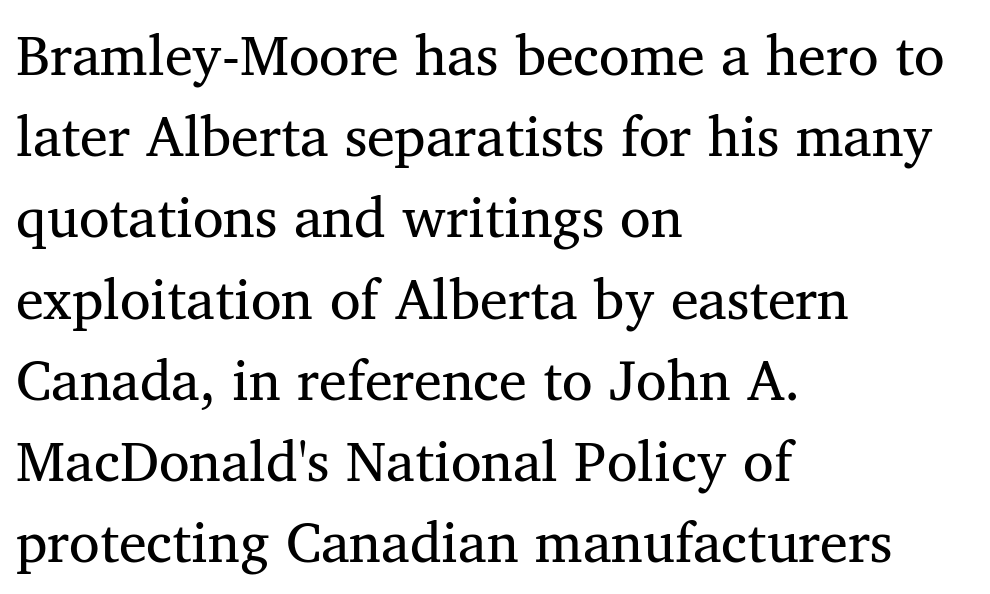
Q: Is the text bold? A: No.
Q: Is the text italic (slanted)? A: No, it is upright.
Q: Is the typeface a serif or a sans-serif typeface? A: Serif.
Q: Is the text underlined? A: No.
Q: How is the paragraph aligned? A: Left-aligned.
Q: Is the spacing between letters normal or unusually wide? A: Normal.
Q: Is the spacing between lines tight, normal or loose? A: Normal.
Q: Width (condensed, normal, or wide)? A: Normal.
Q: Stroke contrast? A: Medium.
Q: x-height? A: Medium.
Q: Monospaced? A: No.
